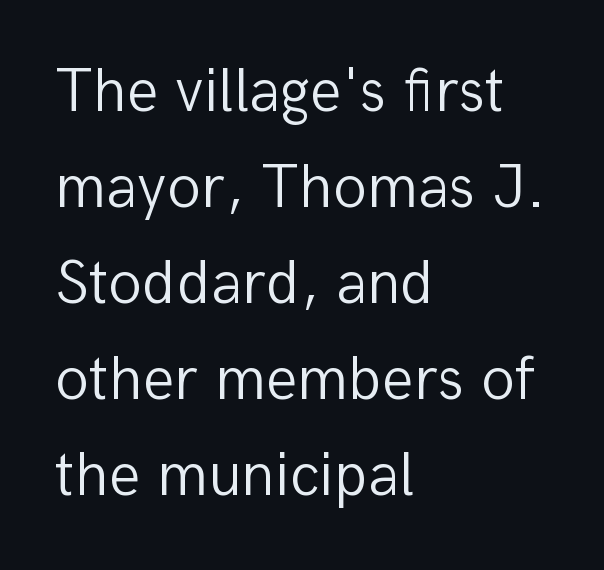
The image shows 62 px light sans-serif type, upright; set left-aligned, normal line spacing (1.55x), normal letter spacing, not underlined; low stroke contrast and a medium x-height.
